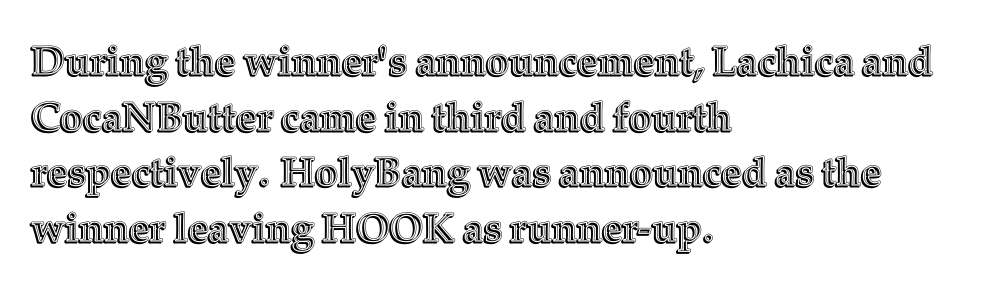
{"italic": "no", "width": "normal", "x_height": "medium", "monospaced": "no", "underline": "no", "align": "left", "line_spacing": "normal", "line_spacing_ratio": 1.39, "letter_spacing": "normal", "letter_spacing_em": 0.0, "glyph_px": 40}
